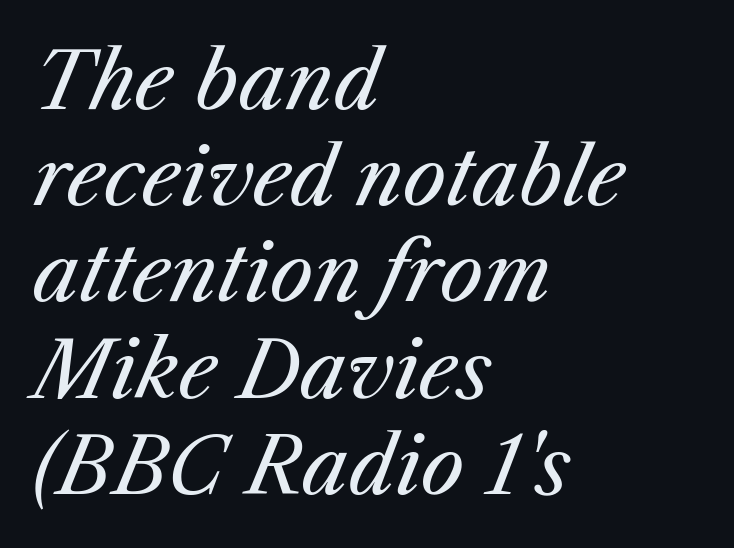
Q: Is the text bold? A: No.
Q: Is the text italic (slanted)? A: Yes, it leans right by about 25 degrees.
Q: Is the text underlined? A: No.
Q: How is the paragraph aligned? A: Left-aligned.
Q: Is the spacing between letters normal or unusually wide? A: Normal.
Q: Is the spacing between lines tight, normal or loose? A: Normal.
Q: Width (condensed, normal, or wide)? A: Normal.
Q: Stroke contrast? A: Medium.
Q: x-height? A: Medium.
Q: Monospaced? A: No.
